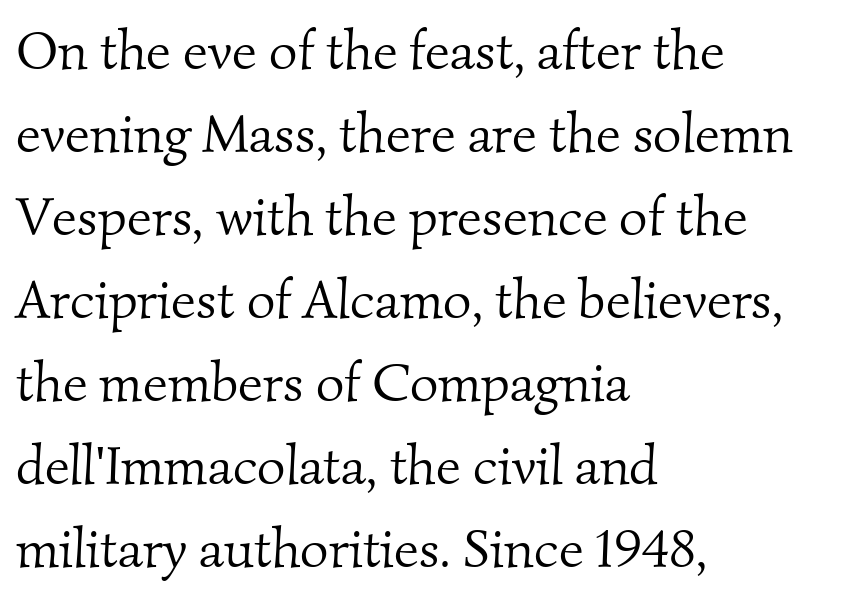
{"serif": "yes", "bold": "no", "weight": "light", "width": "normal", "stroke_contrast": "medium", "x_height": "small", "monospaced": "no", "underline": "no", "align": "left", "line_spacing": "normal", "line_spacing_ratio": 1.51, "letter_spacing": "normal", "letter_spacing_em": 0.0, "glyph_px": 55}
